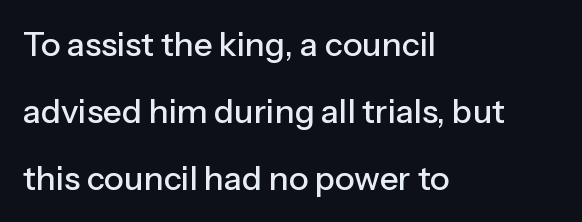
How would I describe the line gaps? Wide and relaxed. Varying glyph widths throughout — classic text-font behaviour. Standard letterfit; no display-style spreading of the glyphs. Tall strokes in this sample are plumb rather than angled.
